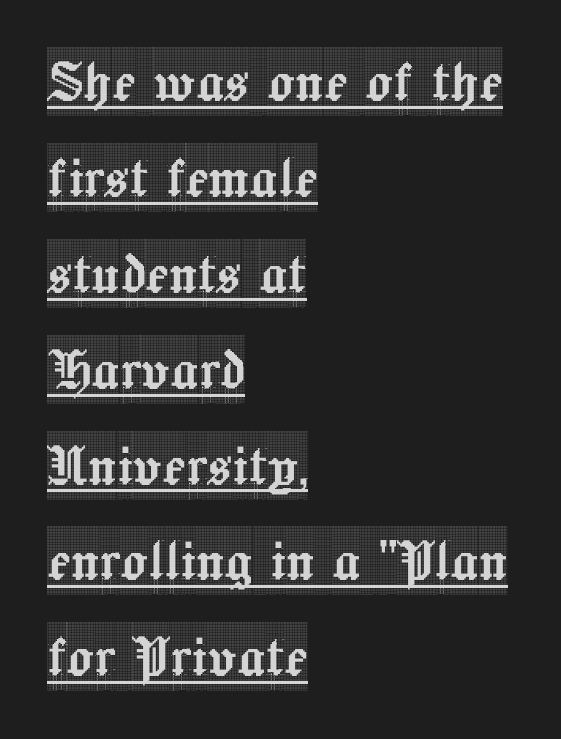
The passage shown is typeset with a serif family. Observe the ordinary spacing: letters are neighbours, not strangers. The paragraph has a hard left edge and a soft right edge. Summary of vertical rhythm: regular, with standard interline spacing. Does a line run under the words? Yes, clearly.
